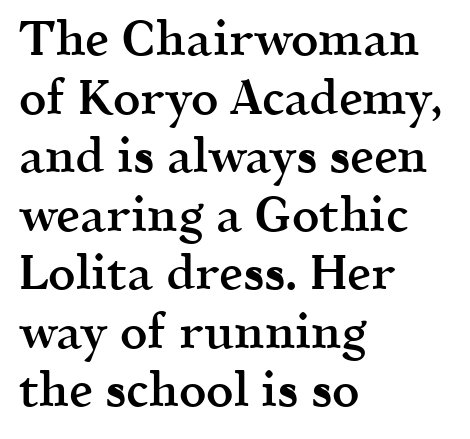
The image shows 48 px semibold serif type, upright; set left-aligned, line spacing 1.22x, normal letter spacing, not underlined; a medium x-height.
